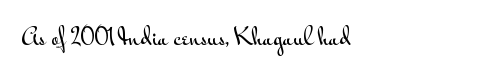
The image shows 22 px text type; set normal letter spacing, not underlined.
